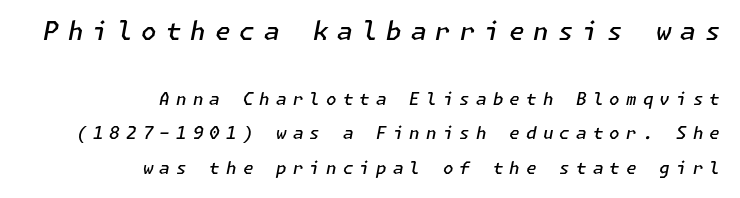
The string is rendered with underlining switched off. The lines are spread far apart with generous leading. Style check: oblique. Is the block centered? No — it sits flush against the right margin. Which chunk is bigger? The first one — the top block dwarfs the bottom.
